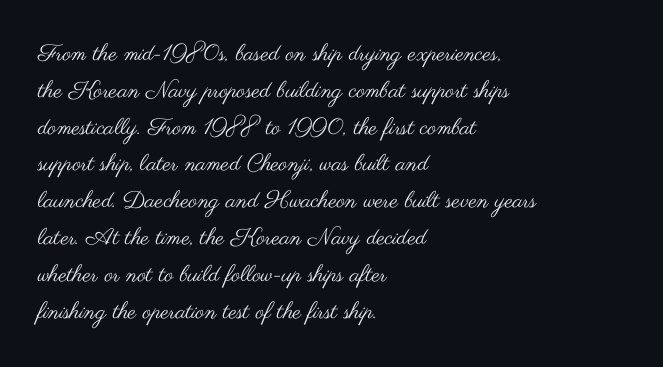
The image shows 23 px text type; set left-aligned, normal line spacing (1.6x), normal letter spacing, not underlined.
